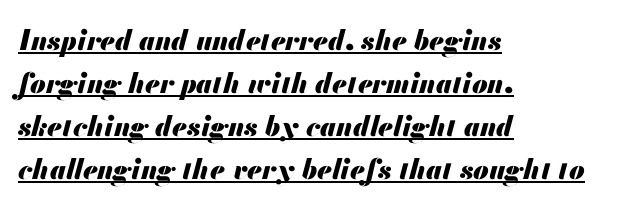
The image shows 28 px heavy type, italic (leaning right); set left-aligned, normal line spacing (1.54x), normal letter spacing, underlined; medium stroke contrast and a small x-height.
